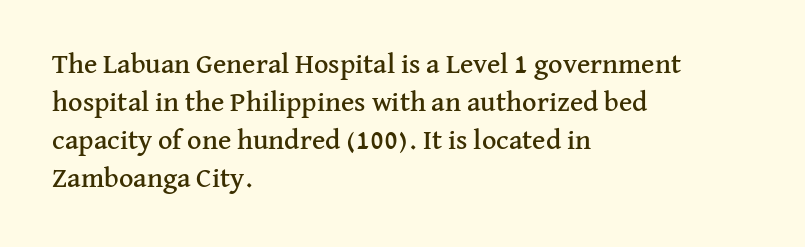
{"serif": "yes", "italic": "no", "width": "normal", "stroke_contrast": "medium", "x_height": "medium", "monospaced": "no", "underline": "no", "align": "left", "line_spacing": "normal", "line_spacing_ratio": 1.36, "letter_spacing": "normal", "letter_spacing_em": 0.0, "glyph_px": 28}
